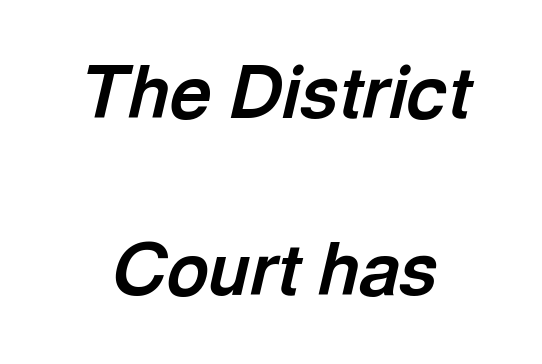
Q: Is the text bold? A: Yes.
Q: Is the text italic (slanted)? A: Yes, it leans right by about 13 degrees.
Q: Is the text underlined? A: No.
Q: Is the spacing between letters normal or unusually wide? A: Normal.
Q: Is the spacing between lines tight, normal or loose? A: Loose.
Q: Width (condensed, normal, or wide)? A: Normal.
Q: x-height? A: Medium.
Q: Monospaced? A: No.
